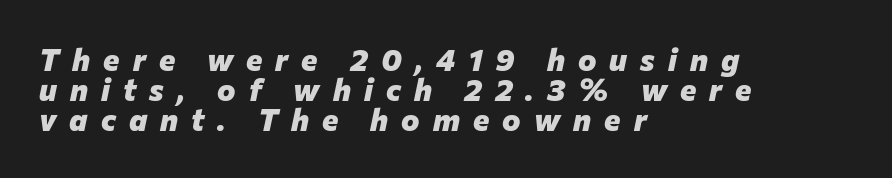
The image shows 31 px heavy type, italic (leaning right); set left-aligned, tight line spacing (0.97x), unusually wide letter spacing (+0.42 em), not underlined; low stroke contrast and a medium x-height.
